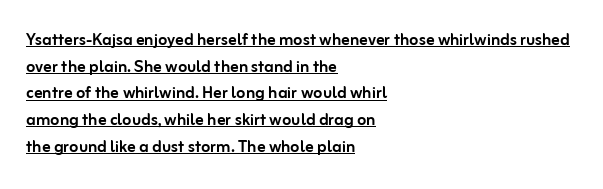
Q: Is the text italic (slanted)? A: No, it is upright.
Q: Is the text underlined? A: Yes.
Q: How is the paragraph aligned? A: Left-aligned.
Q: Is the spacing between letters normal or unusually wide? A: Normal.
Q: Is the spacing between lines tight, normal or loose? A: Normal.
